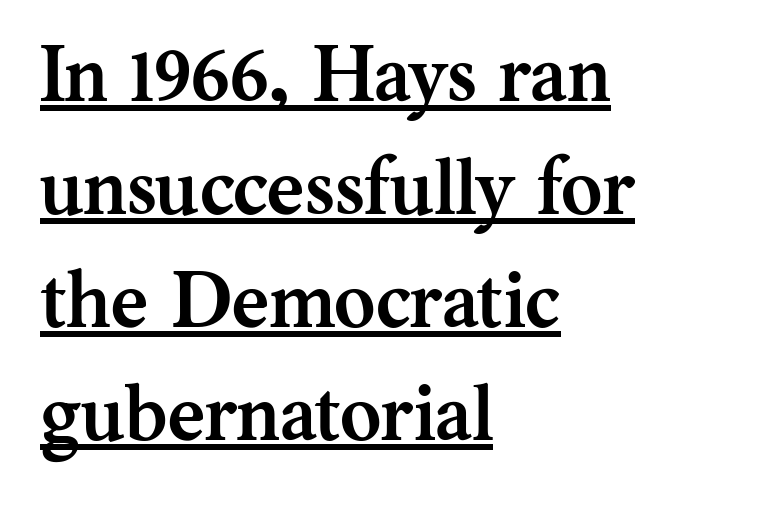
{"serif": "yes", "italic": "no", "bold": "yes", "weight": "semibold", "width": "normal", "stroke_contrast": "medium", "x_height": "medium", "monospaced": "no", "underline": "yes", "align": "left", "line_spacing": "normal", "line_spacing_ratio": 1.43, "letter_spacing": "normal", "letter_spacing_em": 0.0, "glyph_px": 79}
